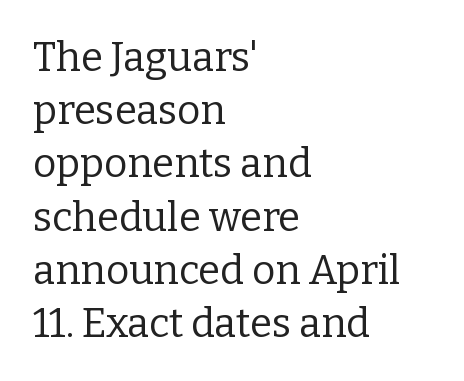
Q: Is the text bold? A: No.
Q: Is the text italic (slanted)? A: No, it is upright.
Q: Is the typeface a serif or a sans-serif typeface? A: Serif.
Q: Is the text underlined? A: No.
Q: How is the paragraph aligned? A: Left-aligned.
Q: Is the spacing between letters normal or unusually wide? A: Normal.
Q: Is the spacing between lines tight, normal or loose? A: Normal.
Q: Width (condensed, normal, or wide)? A: Normal.
Q: Stroke contrast? A: Low.
Q: x-height? A: Medium.
Q: Monospaced? A: No.
